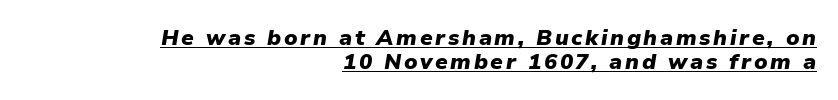
Designer's note — italics engaged. Alignment: flush right. Does a line run under the words? Yes, clearly. Is the type bold? Yes — the strokes are clearly thick and heavy.
